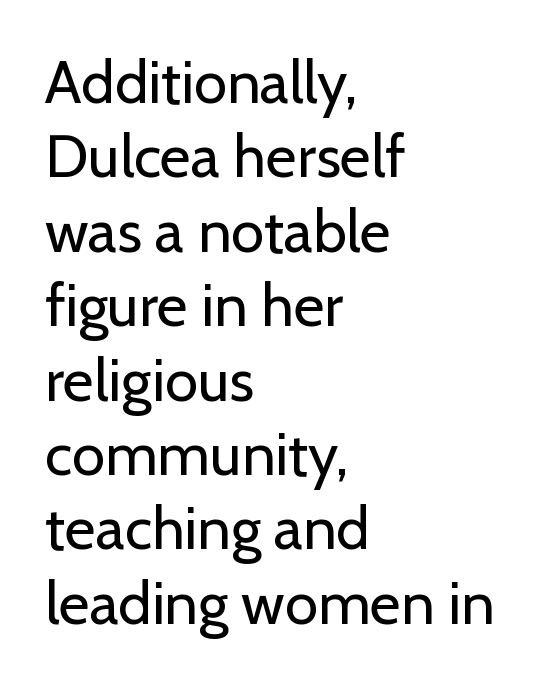
{"serif": "no", "italic": "no", "bold": "no", "weight": "regular", "width": "normal", "stroke_contrast": "low", "x_height": "medium", "monospaced": "no", "underline": "no", "align": "left", "line_spacing_ratio": 1.24, "letter_spacing": "normal", "letter_spacing_em": 0.0, "glyph_px": 60}
